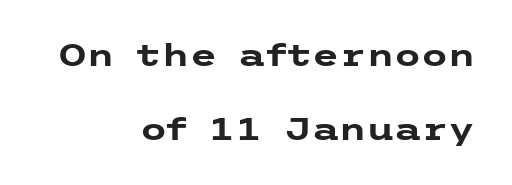
{"serif": "no", "italic": "no", "bold": "yes", "weight": "heavy", "width": "wide", "stroke_contrast": "low", "x_height": "medium", "underline": "no", "align": "right", "line_spacing": "loose", "line_spacing_ratio": 2.39, "letter_spacing": "normal", "letter_spacing_em": 0.0, "glyph_px": 31}
